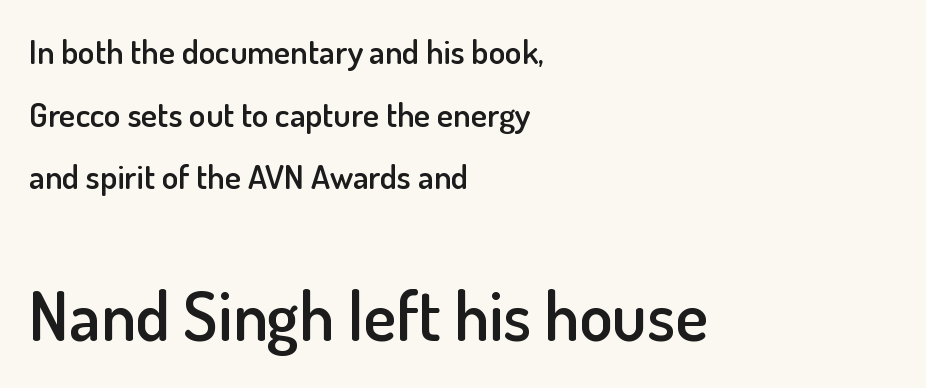
{"serif": "no", "italic": "no", "bold": "semi", "weight": "semibold", "width": "normal", "stroke_contrast": "low", "x_height": "small", "monospaced": "no", "underline": "no", "align": "left", "line_spacing_ratio": 1.84, "letter_spacing": "normal", "letter_spacing_em": 0.0, "larger_block": "second", "size_ratio": 2.0, "glyph_px": 68}
